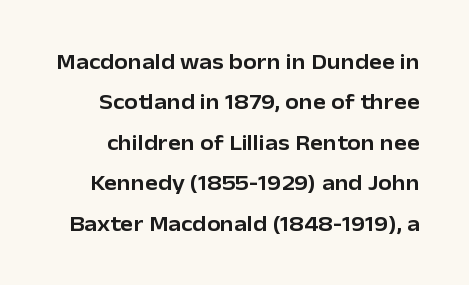
{"italic": "no", "underline": "no", "line_spacing_ratio": 1.84, "letter_spacing": "normal", "letter_spacing_em": 0.0, "glyph_px": 22}
